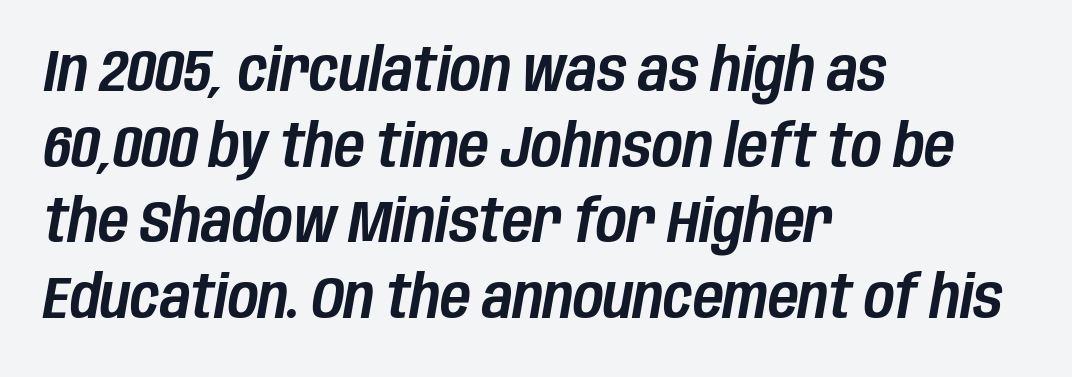
{"italic": "yes", "lean": "right", "slant_degrees": 10, "width": "condensed", "stroke_contrast": "low", "x_height": "large", "monospaced": "no", "underline": "no", "align": "left", "line_spacing": "normal", "line_spacing_ratio": 1.28, "letter_spacing": "normal", "letter_spacing_em": 0.0, "glyph_px": 59}
